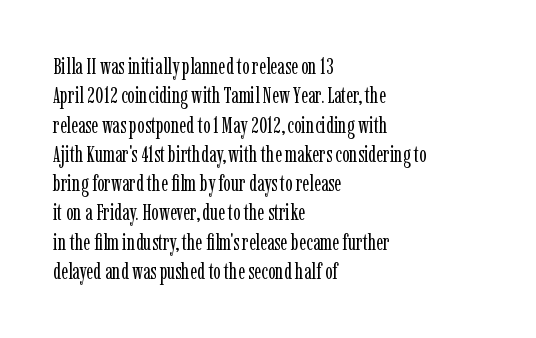
Q: Is the text bold? A: No.
Q: Is the text italic (slanted)? A: No, it is upright.
Q: Is the text underlined? A: No.
Q: How is the paragraph aligned? A: Left-aligned.
Q: Is the spacing between letters normal or unusually wide? A: Normal.
Q: Is the spacing between lines tight, normal or loose? A: Normal.
